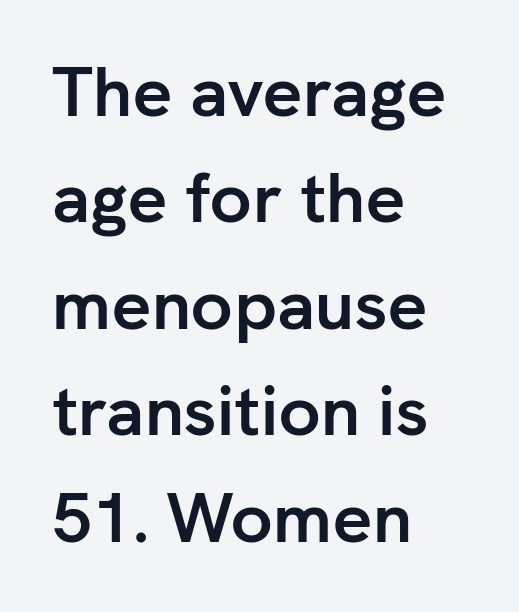
You'd pick this weight for a headline — it's a proper bold. In terms of letterspacing, this is plain default setting. Posture: straight, roman, zero tilt. The gap between lines stays unmarked. Evenly set lines give the paragraph a standard silhouette.
